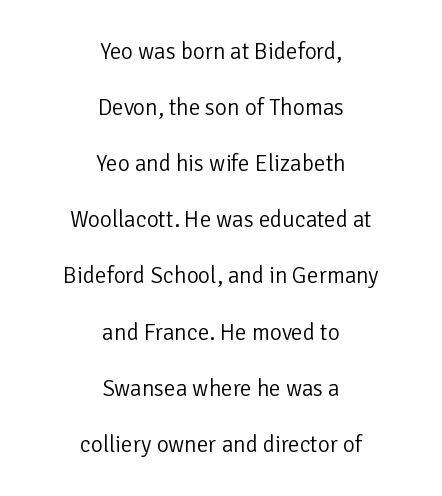
{"italic": "no", "bold": "no", "underline": "no", "align": "center", "line_spacing": "loose", "line_spacing_ratio": 2.44, "letter_spacing": "normal", "letter_spacing_em": 0.0, "glyph_px": 23}
